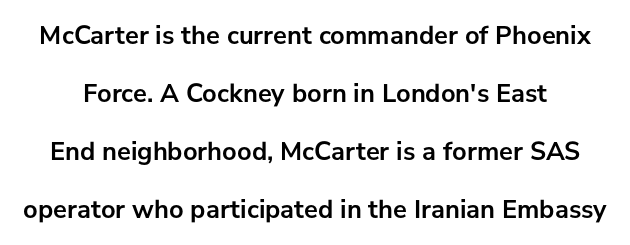
{"italic": "no", "bold": "yes", "underline": "no", "line_spacing": "loose", "line_spacing_ratio": 2.23, "letter_spacing": "normal", "letter_spacing_em": 0.0, "glyph_px": 26}
